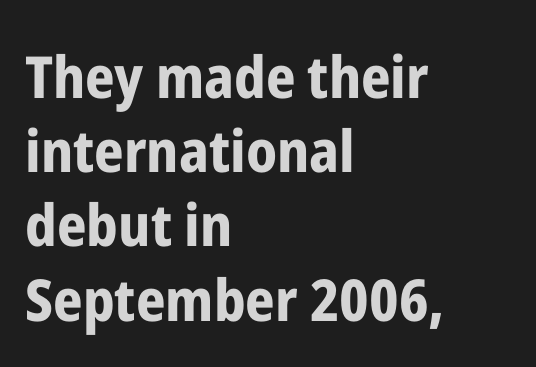
Reading down the column, the eye jumps a familiar distance to each next line. A typesetter would call this proportional, since set widths differ per character. Characters remain perfectly vertical along every line. This sample is left-justified, so line endings fall wherever the words run out. Summary of weight: heavy, a full bold. Words float on clear page, feet unadorned.
